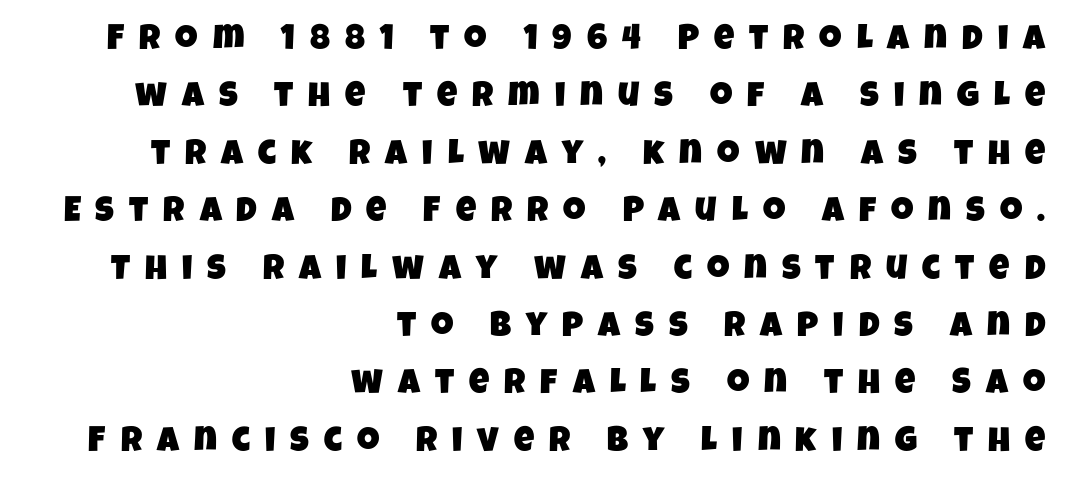
{"serif": "no", "width": "condensed", "stroke_contrast": "low", "x_height": "large", "monospaced": "no", "underline": "no", "align": "right", "line_spacing": "normal", "line_spacing_ratio": 1.64, "letter_spacing": "wide", "letter_spacing_em": 0.43, "glyph_px": 35}
